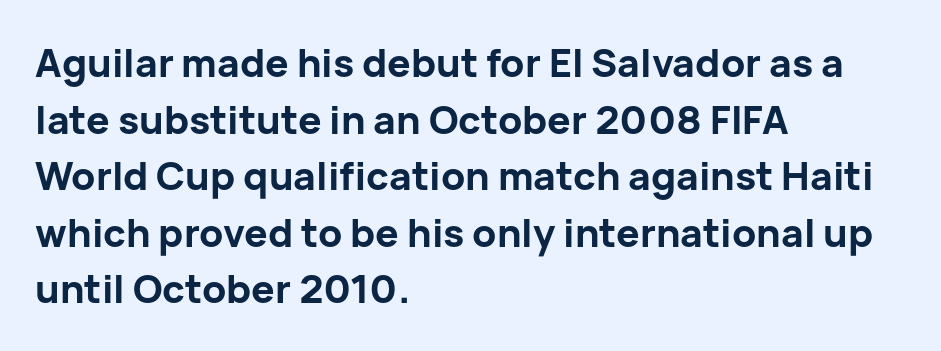
Decoration check: the copy has no underline. Compared with a centered layout, this one pins lines to the left instead. Is there any slant? The stems are plumb. Standard letterfit; no display-style spreading of the glyphs. The lines sit at an ordinary, default distance from one another.
